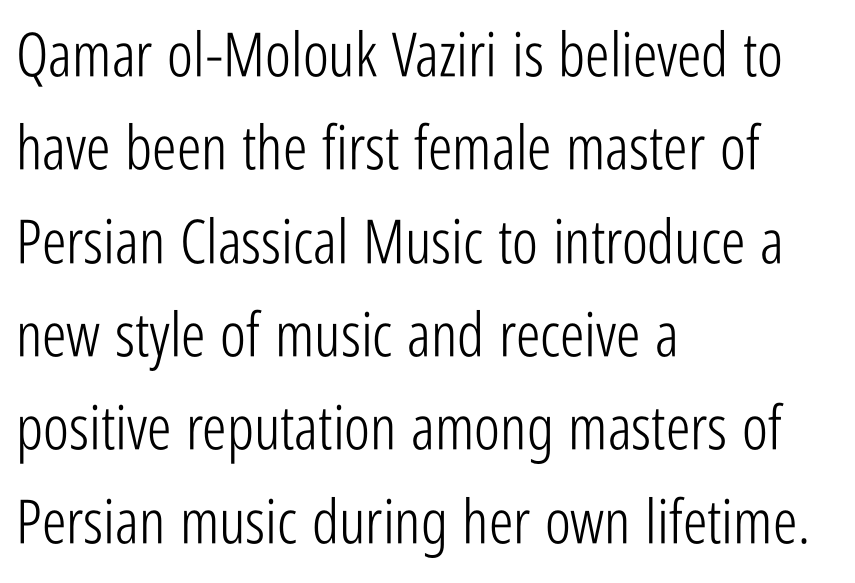
The font is comparable to plain body text, perhaps lighter. In terms of letterform style, serifs are entirely absent. No extra tracking has been applied to these lines. Here the designer chose a conventional face with non-uniform glyph widths. Is there any slant? The stems are plumb. The rendering anchors every line to the left-hand side.
